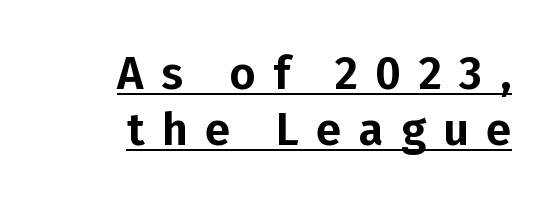
Q: Is the text italic (slanted)? A: No, it is upright.
Q: Is the typeface a serif or a sans-serif typeface? A: Sans-serif.
Q: Is the text underlined? A: Yes.
Q: How is the paragraph aligned? A: Right-aligned.
Q: Is the spacing between letters normal or unusually wide? A: Unusually wide.
Q: Is the spacing between lines tight, normal or loose? A: Normal.
Q: Width (condensed, normal, or wide)? A: Normal.
Q: Stroke contrast? A: Low.
Q: x-height? A: Medium.
Q: Monospaced? A: No.
